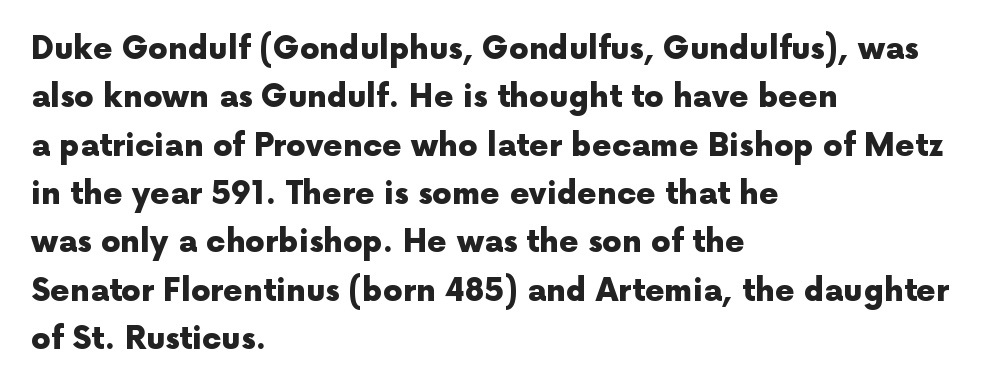
This sample has the flowing, uneven cadence of proportional lettering. The baseline area is clear. This sample is left-justified, so line endings fall wherever the words run out. The axis of the letterforms is exactly vertical.
